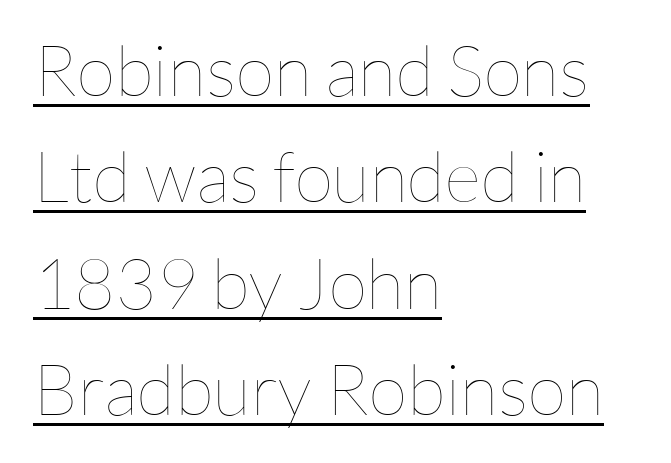
The image shows 71 px thin type, upright; set left-aligned, normal line spacing (1.5x), normal letter spacing, underlined; low stroke contrast and a medium x-height.
